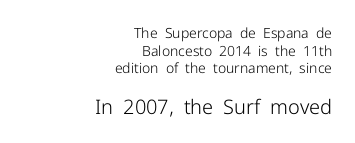
{"italic": "no", "bold": "no", "underline": "no", "align": "right", "line_spacing": "normal", "line_spacing_ratio": 1.26, "letter_spacing": "normal", "letter_spacing_em": 0.0, "larger_block": "second", "size_ratio": 1.43, "glyph_px": 20}
